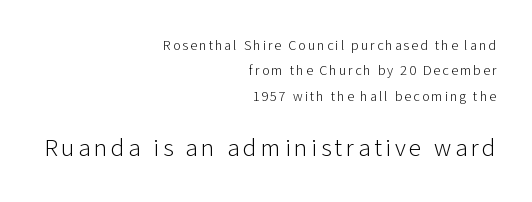
Two sizes are in play, and the larger belongs to the second block. Honestly, there is no underline to notice here at all. The ragged edge is on the left, which tells us the setting is flush right. When letters stand straight like this, we call the style roman or upright.
